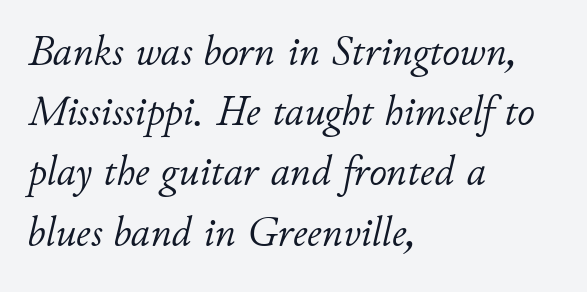
A clean baseline with only descenders dipping below it. Does the copy run flush right? No — it runs flush left. The passage shown is typed in a proportional face where columns would drift. Horizontal bands of white between lines are of average thickness. These glyphs show unthickened strokes, regular width or finer.
